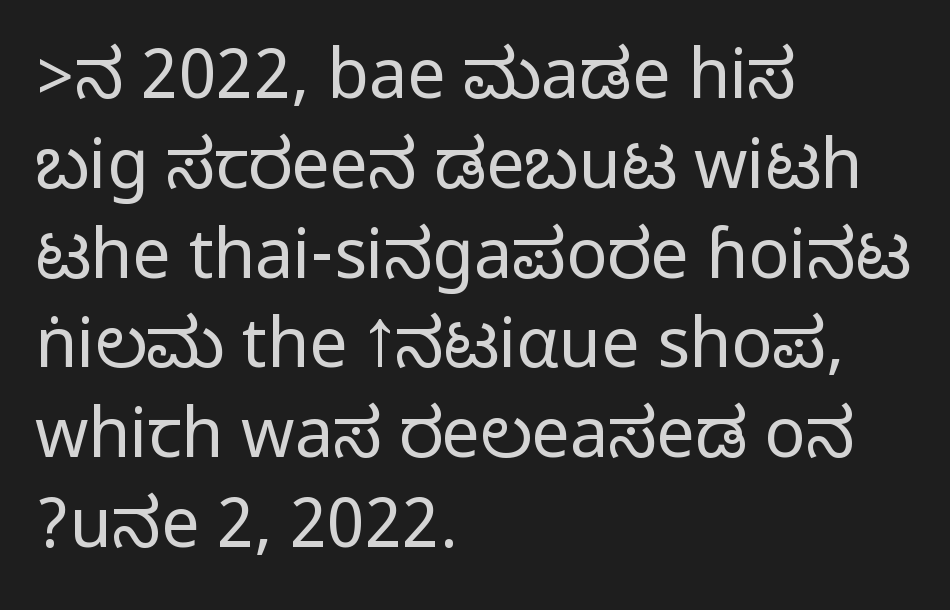
{"serif": "no", "italic": "no", "width": "condensed", "stroke_contrast": "medium", "monospaced": "no", "underline": "no", "align": "left", "line_spacing": "normal", "line_spacing_ratio": 1.32, "letter_spacing": "normal", "letter_spacing_em": 0.0, "glyph_px": 68}
